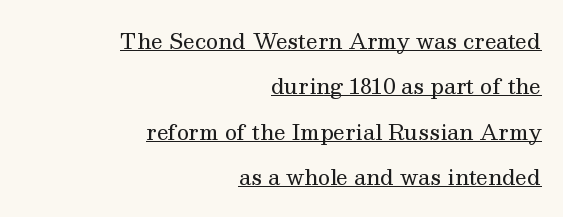
The image shows 21 px text type, upright; set right-aligned, loose line spacing (2.16x), normal letter spacing, underlined.
